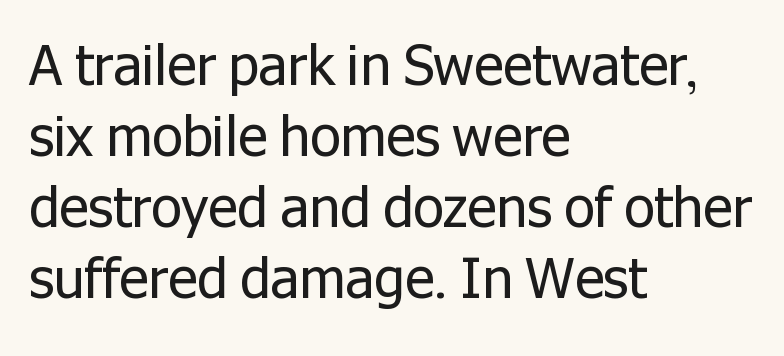
Q: Is the text bold? A: No.
Q: Is the text italic (slanted)? A: No, it is upright.
Q: Is the typeface a serif or a sans-serif typeface? A: Sans-serif.
Q: Is the text underlined? A: No.
Q: How is the paragraph aligned? A: Left-aligned.
Q: Is the spacing between letters normal or unusually wide? A: Normal.
Q: Is the spacing between lines tight, normal or loose? A: Normal.
Q: Width (condensed, normal, or wide)? A: Normal.
Q: Stroke contrast? A: Low.
Q: x-height? A: Medium.
Q: Monospaced? A: No.
